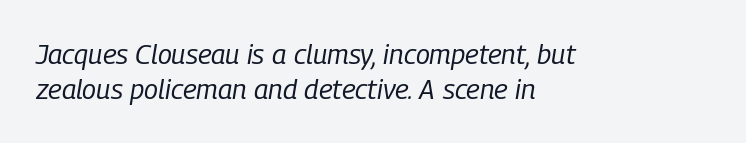
The image shows 28 px regular-weight, condensed type, italic (leaning right); set left-aligned, normal line spacing (1.26x), normal letter spacing, not underlined; low stroke contrast and a medium x-height.
